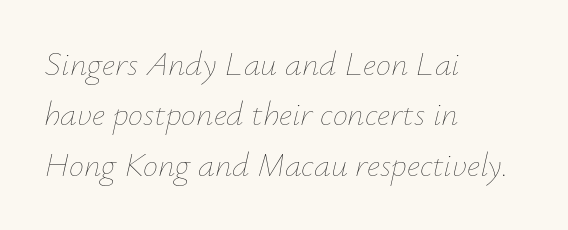
The image shows 34 px thin type, italic (leaning right); set left-aligned, normal line spacing (1.48x), normal letter spacing, not underlined; low stroke contrast and a small x-height.
